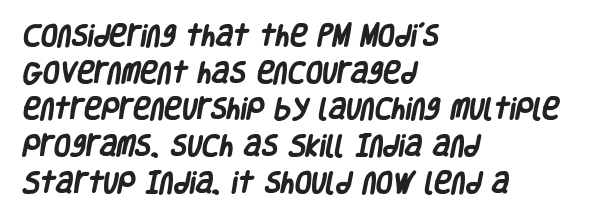
{"bold": "yes", "underline": "no", "align": "left", "line_spacing": "normal", "line_spacing_ratio": 1.53, "letter_spacing": "normal", "letter_spacing_em": 0.0, "glyph_px": 24}
